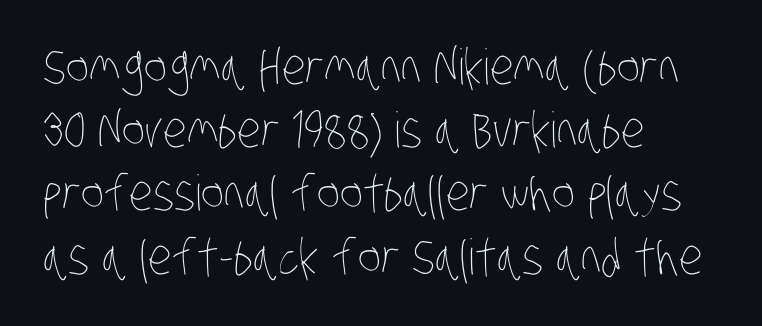
The image shows 49 px thin, condensed type; set left-aligned, normal line spacing (1.29x), normal letter spacing, not underlined; low stroke contrast and a large x-height.
